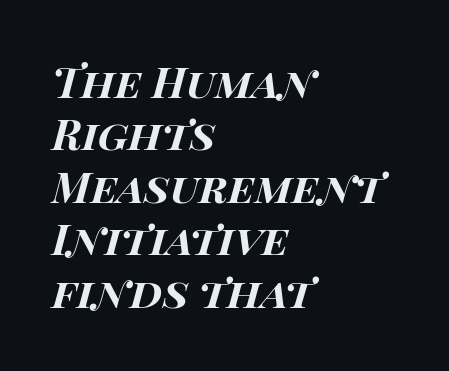
Spacing between characters is what you'd get straight out of the box. The passage shown is emphatically bold. Notice how the stems are inclined rather than vertical — that's the hallmark of italics. The letters advance in unequal steps, a hallmark of proportional type. Quick note: interline space is typical.
